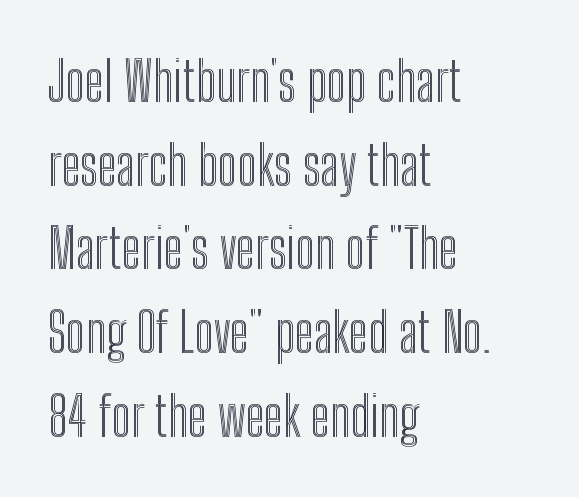
The image shows 54 px condensed type, upright; set left-aligned, normal line spacing (1.55x), normal letter spacing, not underlined; a medium x-height.
